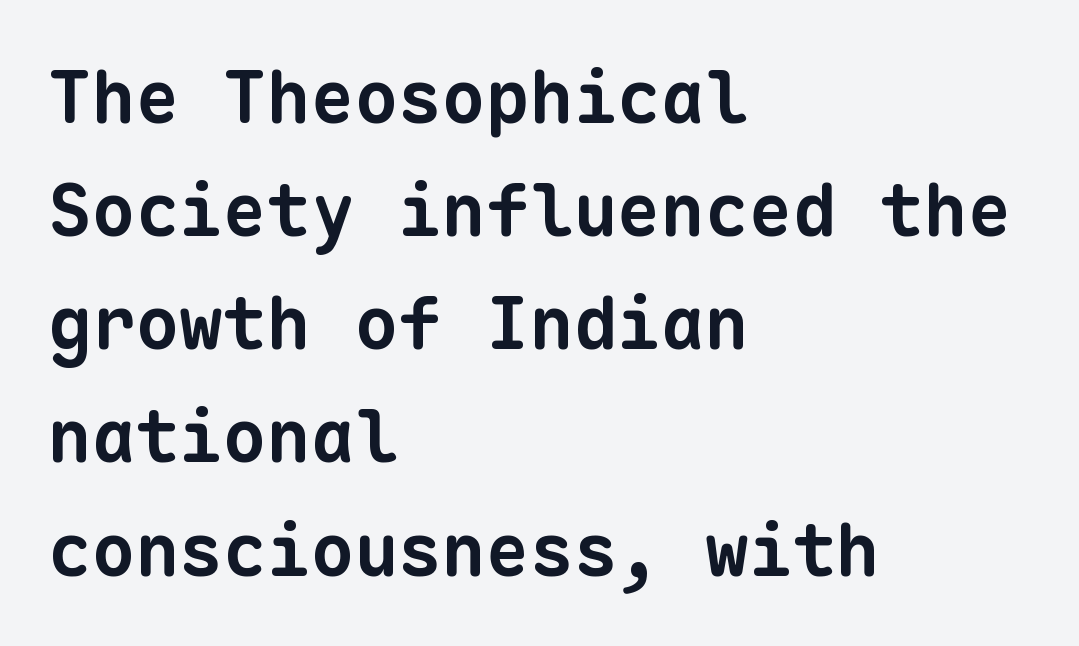
Words float on clear page, feet unadorned. Caption: standard tracking, unaltered. These lines stack with their left ends in a neat column. Monospaced: the letters line up in strict vertical columns. In terms of letterform style, serifs are entirely absent.
